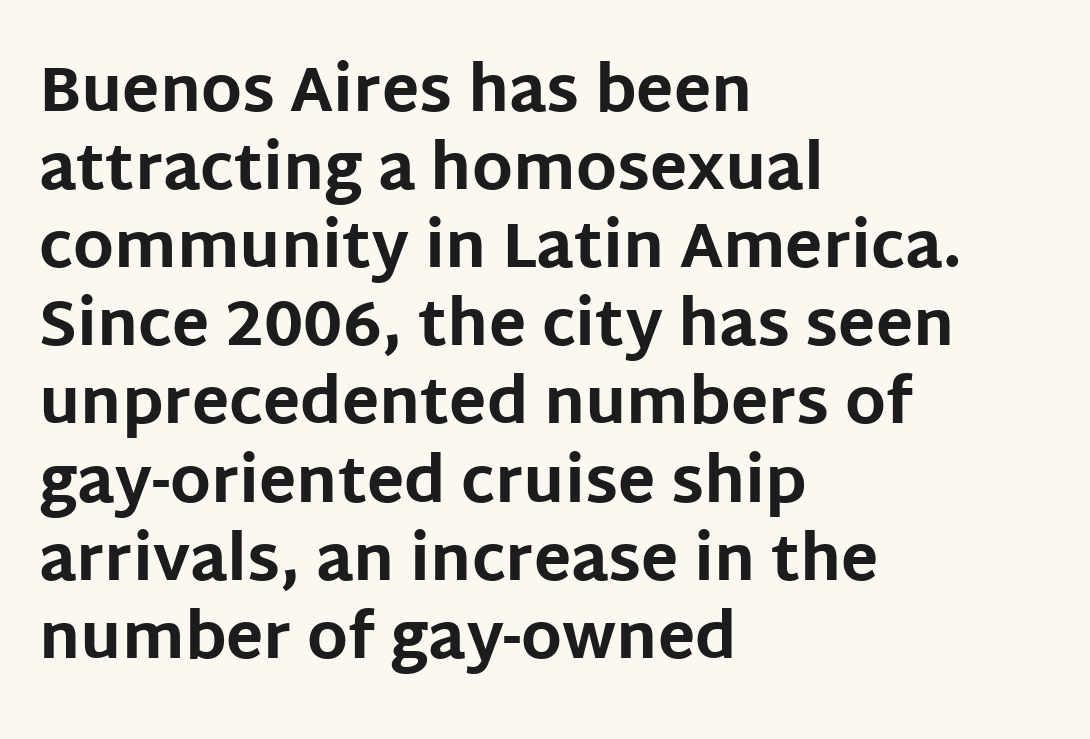
The image shows 62 px bold sans-serif type, upright; set left-aligned, normal line spacing (1.26x), normal letter spacing, not underlined; low stroke contrast and a large x-height.
